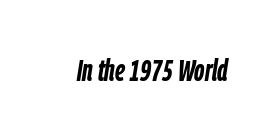
{"italic": "yes", "lean": "right", "slant_degrees": 9, "bold": "yes", "weight": "semibold", "width": "condensed", "stroke_contrast": "low", "x_height": "medium", "monospaced": "no", "underline": "no", "letter_spacing": "normal", "letter_spacing_em": 0.0, "glyph_px": 30}
